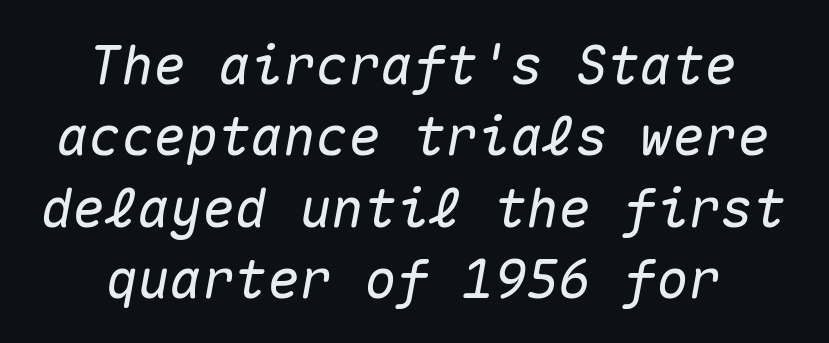
Q: Is the text italic (slanted)? A: Yes, it leans right by about 10 degrees.
Q: Is the text underlined? A: No.
Q: How is the paragraph aligned? A: Centered.
Q: Is the spacing between letters normal or unusually wide? A: Normal.
Q: Is the spacing between lines tight, normal or loose? A: Normal.
Q: Width (condensed, normal, or wide)? A: Normal.
Q: Stroke contrast? A: Medium.
Q: x-height? A: Medium.
Q: Monospaced? A: Yes.
